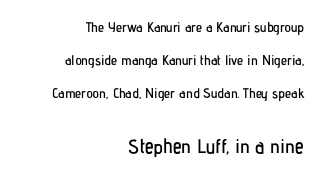
Q: Is the text italic (slanted)? A: No, it is upright.
Q: Is the text underlined? A: No.
Q: How is the paragraph aligned? A: Right-aligned.
Q: Is the spacing between letters normal or unusually wide? A: Normal.
Q: Is the spacing between lines tight, normal or loose? A: Loose.
Q: Which block of text is set in a larger size, the first (top) or the second (bottom)? A: The second (bottom) one.
